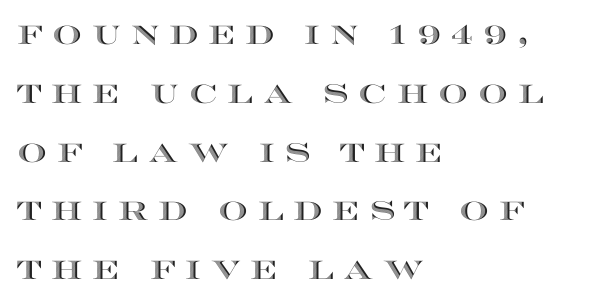
The leading is generous, giving the passage an open texture. The rag falls on the right side of this text block. Look at the tracking — it's clearly loosened, letters drifting apart. You can tell it's not italic because the verticals are truly vertical. Check the space under the baseline: it is left empty.
